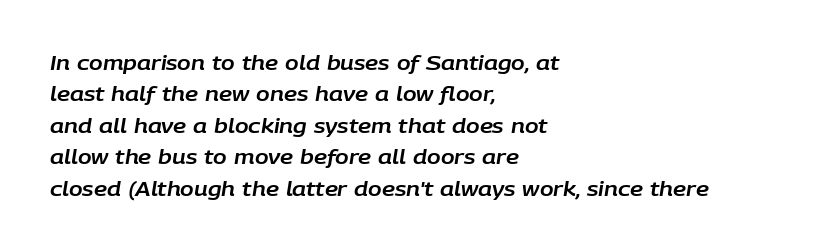
Q: Is the text italic (slanted)? A: Yes, it leans right by about 9 degrees.
Q: Is the text underlined? A: No.
Q: How is the paragraph aligned? A: Left-aligned.
Q: Is the spacing between letters normal or unusually wide? A: Normal.
Q: Is the spacing between lines tight, normal or loose? A: Normal.
